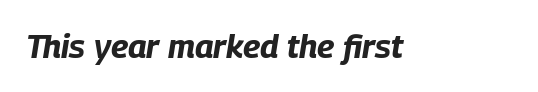
Yep, that's italic — everything's leaning. Character widths vary here, with narrow letters taking less room than wide ones. Plenty of ink on the page — the face is bold. Characters follow at the spacing the type designer built in. The words here are not underlined.
